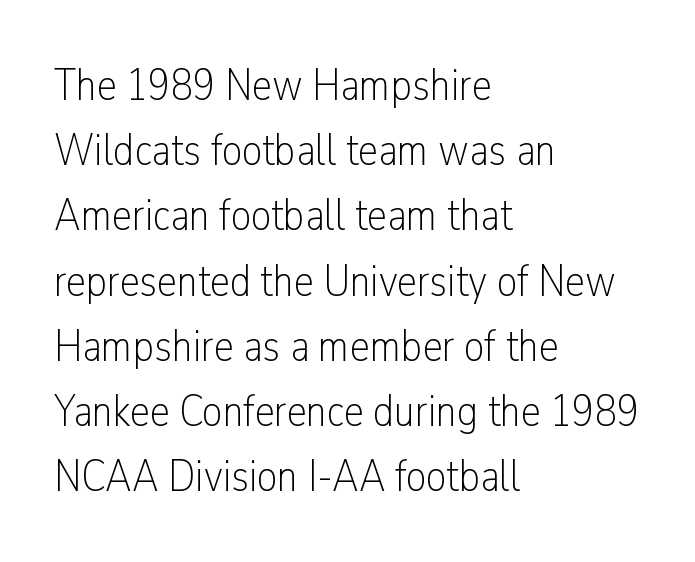
The image shows 45 px light, condensed sans-serif type, upright; set left-aligned, normal line spacing (1.45x), normal letter spacing, not underlined; low stroke contrast and a medium x-height.
